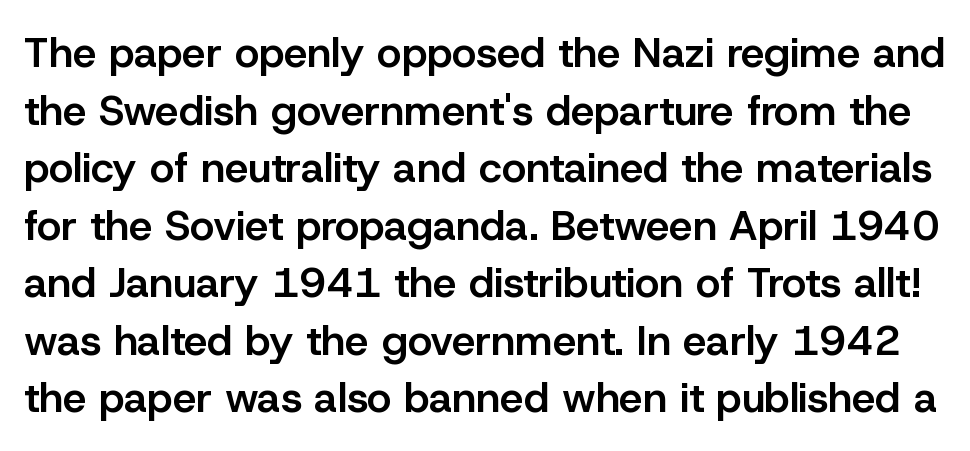
The line texture is even and compact thanks to regular tracking. Typographically, this falls in the sans-serif category. Note the varied advance widths — an 'i' is clearly narrower than an 'm'. The line-height multiplier appears to be the usual default. Set as a demibold, roughly 600 on the weight scale.
